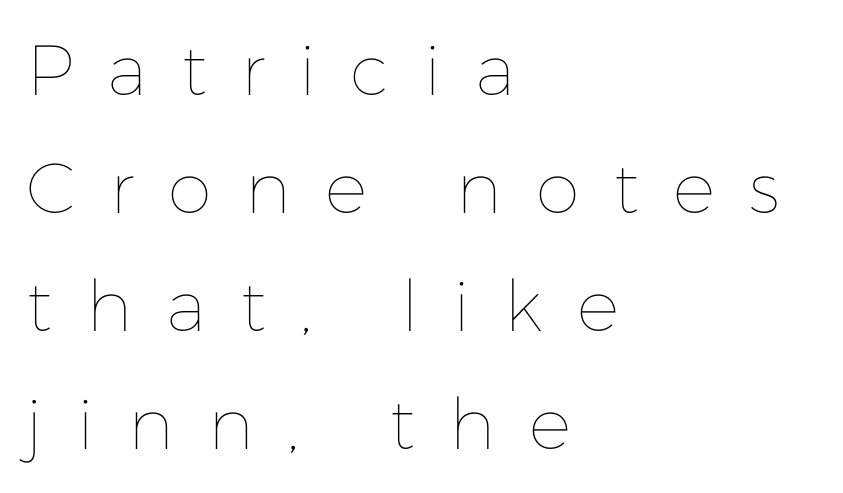
{"italic": "no", "bold": "no", "weight": "thin", "width": "normal", "stroke_contrast": "low", "x_height": "medium", "monospaced": "no", "underline": "no", "align": "left", "line_spacing": "normal", "line_spacing_ratio": 1.66, "letter_spacing": "wide", "letter_spacing_em": 0.48, "glyph_px": 71}
